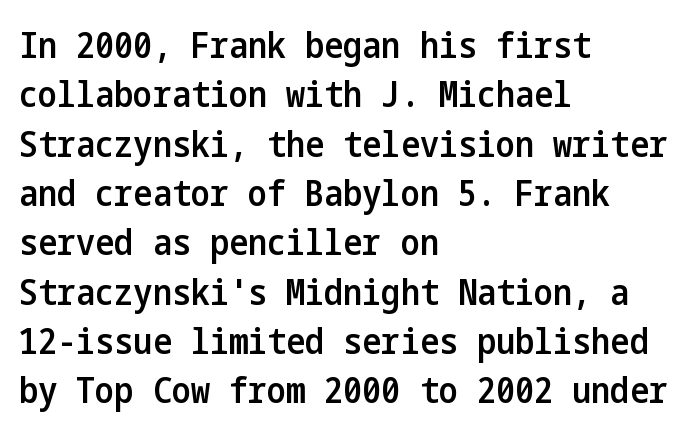
The space directly below the letters is spotless. These lines carry some extra weight — a demibold, not a full bold. If you drew a ruler down the left edge, every line would touch it. Regarding leading, the lines here are spaced in the standard way.
